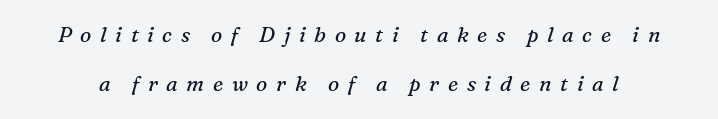
Q: Is the text bold? A: No.
Q: Is the text italic (slanted)? A: Yes, it leans right by about 16 degrees.
Q: Is the text underlined? A: No.
Q: Is the spacing between letters normal or unusually wide? A: Unusually wide.
Q: Is the spacing between lines tight, normal or loose? A: Loose.
